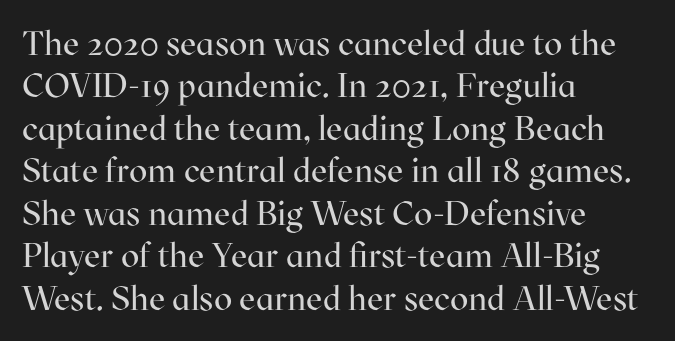
The image shows 34 px regular-weight serif type, upright; set left-aligned, normal line spacing (1.25x), normal letter spacing, not underlined; high stroke contrast and a medium x-height.
